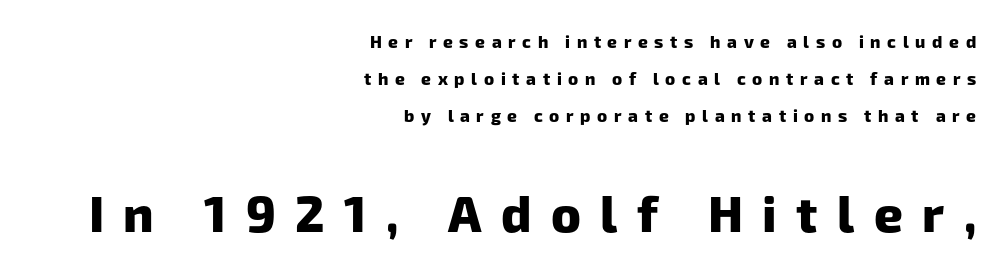
Q: Is the text bold? A: Yes.
Q: Is the typeface a serif or a sans-serif typeface? A: Sans-serif.
Q: Is the text underlined? A: No.
Q: How is the paragraph aligned? A: Right-aligned.
Q: Is the spacing between letters normal or unusually wide? A: Unusually wide.
Q: Is the spacing between lines tight, normal or loose? A: Loose.
Q: Which block of text is set in a larger size, the first (top) or the second (bottom)? A: The second (bottom) one.
Q: Width (condensed, normal, or wide)? A: Normal.
Q: Stroke contrast? A: Low.
Q: x-height? A: Medium.
Q: Monospaced? A: No.
